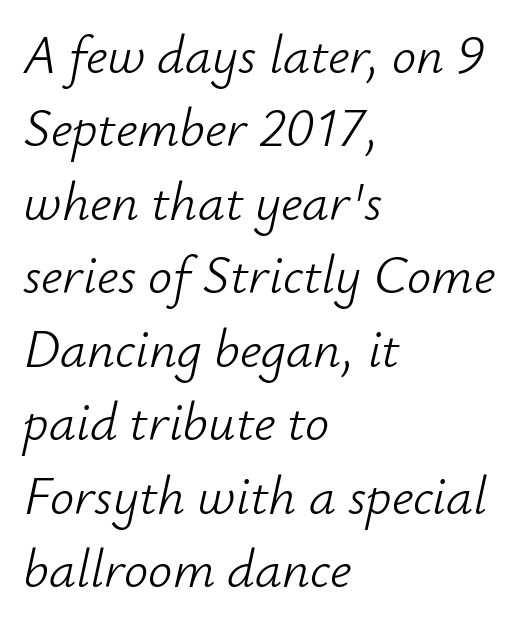
{"italic": "yes", "lean": "right", "slant_degrees": 12, "bold": "no", "weight": "light", "width": "normal", "stroke_contrast": "low", "x_height": "small", "monospaced": "no", "underline": "no", "align": "left", "line_spacing": "normal", "line_spacing_ratio": 1.36, "letter_spacing": "normal", "letter_spacing_em": 0.0, "glyph_px": 54}
